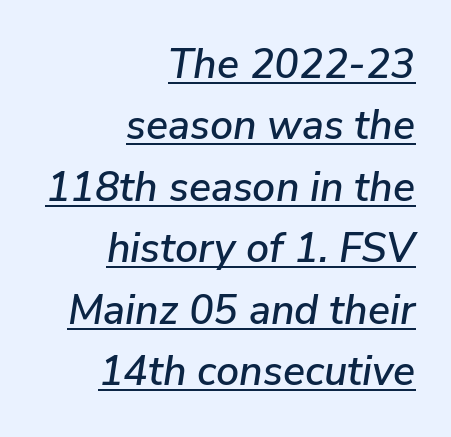
Q: Is the text italic (slanted)? A: Yes, it leans right by about 9 degrees.
Q: Is the text underlined? A: Yes.
Q: How is the paragraph aligned? A: Right-aligned.
Q: Is the spacing between letters normal or unusually wide? A: Normal.
Q: Is the spacing between lines tight, normal or loose? A: Normal.
Q: Width (condensed, normal, or wide)? A: Normal.
Q: Stroke contrast? A: Low.
Q: x-height? A: Medium.
Q: Monospaced? A: No.
